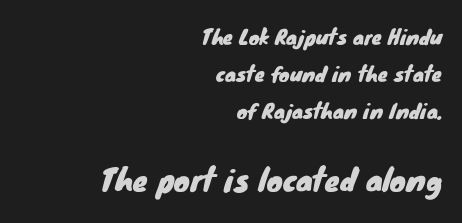
The image shows 30 px sans-serif type; set right-aligned, line spacing 1.84x, normal letter spacing, not underlined; the second (bottom) block is 1.5x larger; low stroke contrast and a small x-height.
